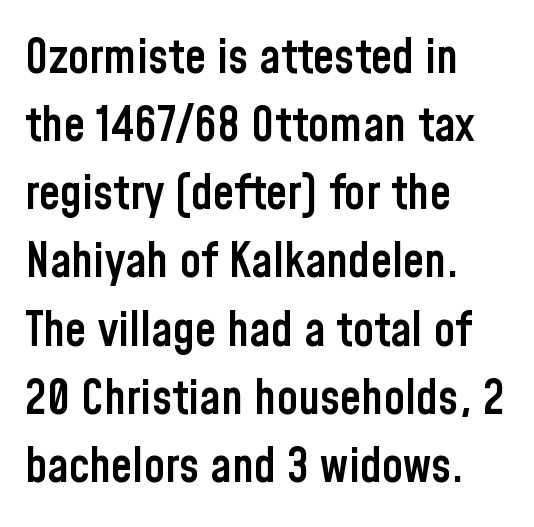
Normally led — the rows are evenly, conventionally spaced. Weight: semibold (demi). The rag falls on the right side of this text block. Spacing verdict: proportional, widths tailored to each character. This is roman type, the default non-slanted kind. Underline: absent.
